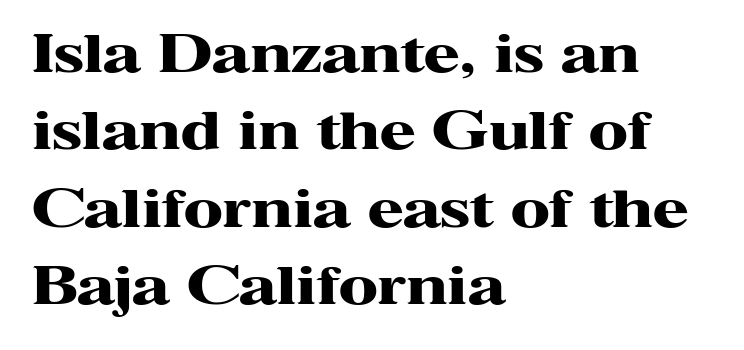
{"serif": "yes", "italic": "no", "bold": "yes", "weight": "heavy", "width": "wide", "stroke_contrast": "high", "x_height": "medium", "monospaced": "no", "underline": "no", "align": "left", "line_spacing": "normal", "line_spacing_ratio": 1.49, "letter_spacing": "normal", "letter_spacing_em": 0.0, "glyph_px": 52}
